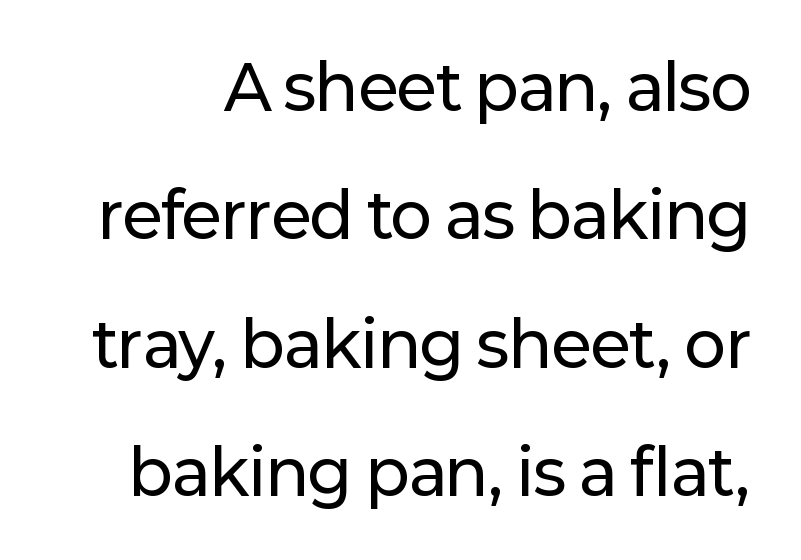
{"serif": "no", "italic": "no", "width": "normal", "stroke_contrast": "low", "x_height": "medium", "monospaced": "no", "underline": "no", "line_spacing": "loose", "line_spacing_ratio": 2.07, "letter_spacing": "normal", "letter_spacing_em": 0.0, "glyph_px": 62}
